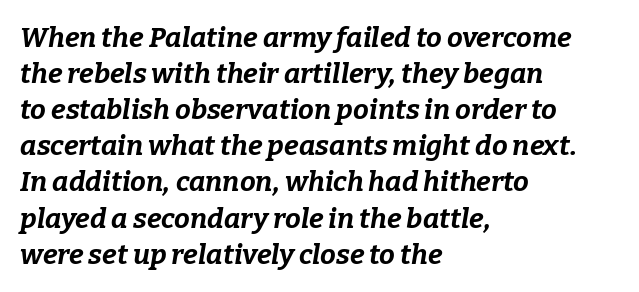
The image shows 28 px bold type, italic (leaning right); set left-aligned, normal line spacing (1.29x), normal letter spacing, not underlined; low stroke contrast and a medium x-height.
